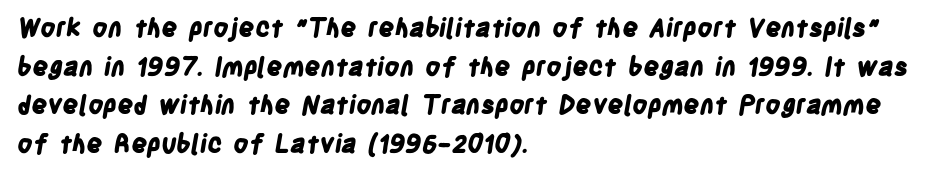
{"bold": "yes", "underline": "no", "align": "left", "line_spacing": "normal", "line_spacing_ratio": 1.55, "letter_spacing": "normal", "letter_spacing_em": 0.0, "glyph_px": 25}
